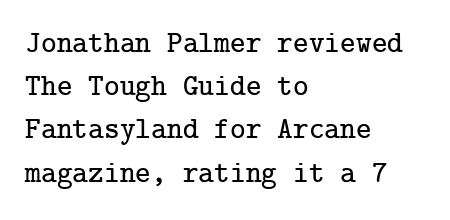
{"serif": "yes", "italic": "no", "width": "normal", "stroke_contrast": "low", "x_height": "medium", "underline": "no", "align": "left", "line_spacing": "normal", "line_spacing_ratio": 1.44, "letter_spacing": "normal", "letter_spacing_em": 0.0, "glyph_px": 30}
